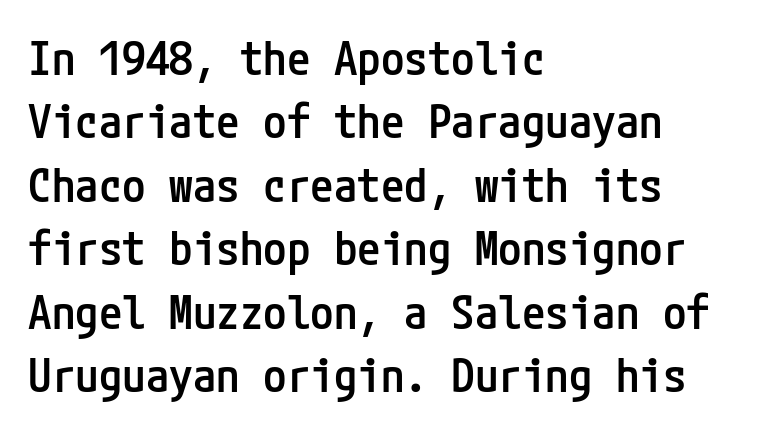
{"serif": "no", "italic": "no", "bold": "semi", "weight": "semibold", "width": "condensed", "stroke_contrast": "low", "x_height": "medium", "underline": "no", "align": "left", "line_spacing": "normal", "line_spacing_ratio": 1.35, "letter_spacing": "normal", "letter_spacing_em": 0.0, "glyph_px": 47}
